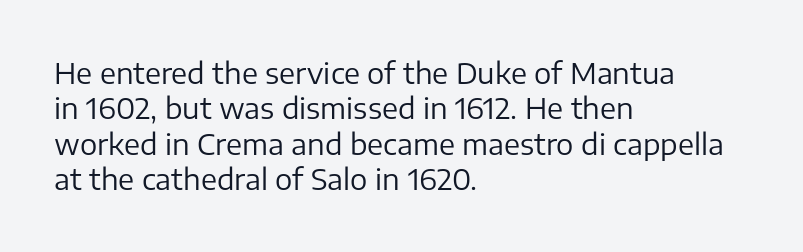
The image shows 29 px regular-weight sans-serif type, upright; set left-aligned, line spacing 1.22x, normal letter spacing, not underlined; low stroke contrast and a medium x-height.
